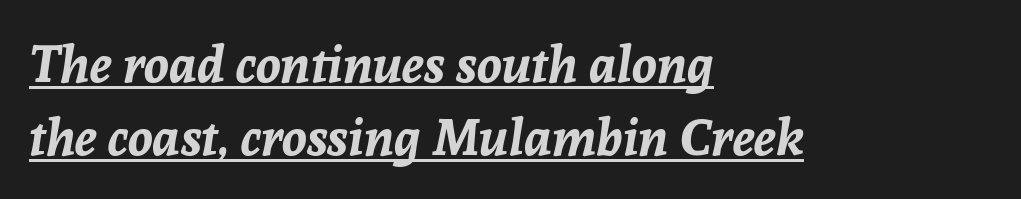
Q: Is the text bold? A: Yes.
Q: Is the text italic (slanted)? A: Yes, it leans right by about 8 degrees.
Q: Is the text underlined? A: Yes.
Q: How is the paragraph aligned? A: Left-aligned.
Q: Is the spacing between letters normal or unusually wide? A: Normal.
Q: Is the spacing between lines tight, normal or loose? A: Normal.
Q: Width (condensed, normal, or wide)? A: Normal.
Q: Stroke contrast? A: Low.
Q: x-height? A: Medium.
Q: Monospaced? A: No.
